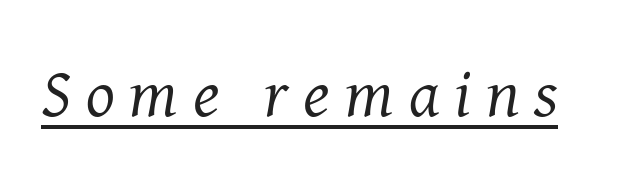
The typesetter has applied underlining to the passage shown. The gaps between neighbouring characters are conspicuously large. This sample has the flowing, uneven cadence of proportional lettering. This is oblique type, the kind used for emphasis or titles. The strokes carry an ordinary text weight at most. Is this a sans? No — the strokes have serifs.
